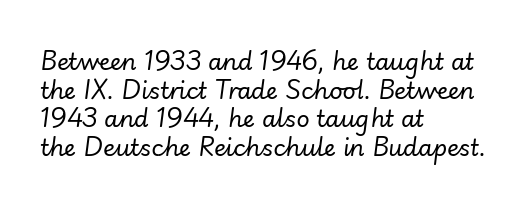
Glance below the letters and you will spot only blank space. Bold? No — there's no thickening of the strokes. This rendering uses left alignment, leaving the right contour irregular. The gaps between neighbouring characters are ordinary and unremarkable. Rendered with sloped, italic letterforms.
